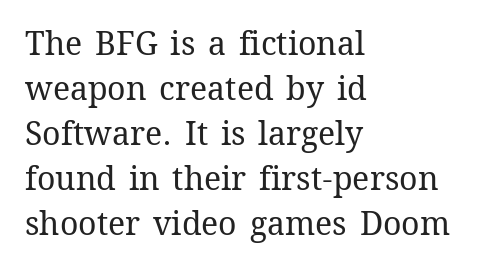
Q: Is the text bold? A: No.
Q: Is the text italic (slanted)? A: No, it is upright.
Q: Is the text underlined? A: No.
Q: How is the paragraph aligned? A: Left-aligned.
Q: Is the spacing between letters normal or unusually wide? A: Normal.
Q: Is the spacing between lines tight, normal or loose? A: Normal.
Q: Width (condensed, normal, or wide)? A: Normal.
Q: Stroke contrast? A: Medium.
Q: x-height? A: Medium.
Q: Monospaced? A: No.
